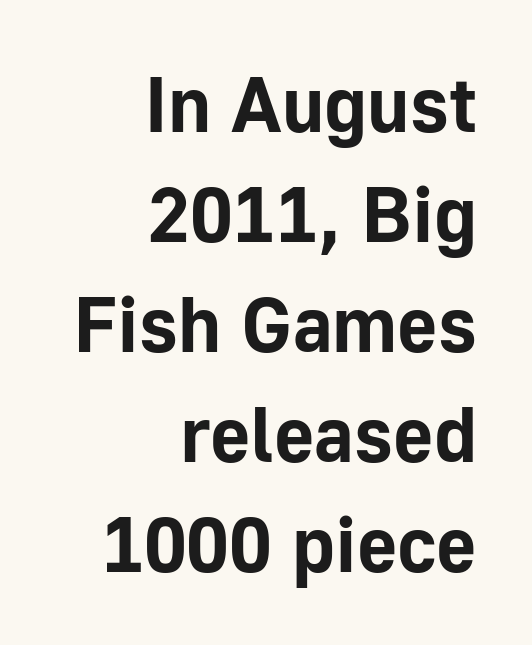
Descenders are the only things crossing below the line. One-word summary of the alignment: right. Each letter's strokes conclude bluntly, with no projecting serifs. If you measured baseline to baseline, you'd find a middling distance. The letters advance in unequal steps, a hallmark of proportional type. Does the weight exceed regular? Yes, all the way to bold.
